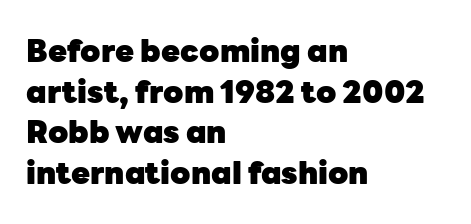
Q: Is the text bold? A: Yes.
Q: Is the text italic (slanted)? A: No, it is upright.
Q: Is the typeface a serif or a sans-serif typeface? A: Sans-serif.
Q: Is the text underlined? A: No.
Q: How is the paragraph aligned? A: Left-aligned.
Q: Is the spacing between letters normal or unusually wide? A: Normal.
Q: Is the spacing between lines tight, normal or loose? A: Normal.
Q: Width (condensed, normal, or wide)? A: Normal.
Q: Stroke contrast? A: Low.
Q: x-height? A: Medium.
Q: Monospaced? A: No.
